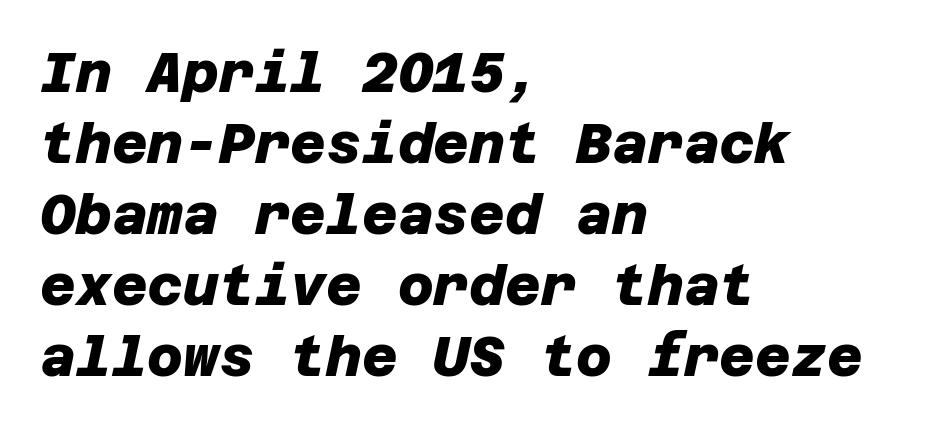
Q: Is the text bold? A: Yes.
Q: Is the typeface a serif or a sans-serif typeface? A: Sans-serif.
Q: Is the text underlined? A: No.
Q: How is the paragraph aligned? A: Left-aligned.
Q: Is the spacing between letters normal or unusually wide? A: Normal.
Q: Is the spacing between lines tight, normal or loose? A: Normal.
Q: Width (condensed, normal, or wide)? A: Normal.
Q: Stroke contrast? A: Low.
Q: x-height? A: Large.
